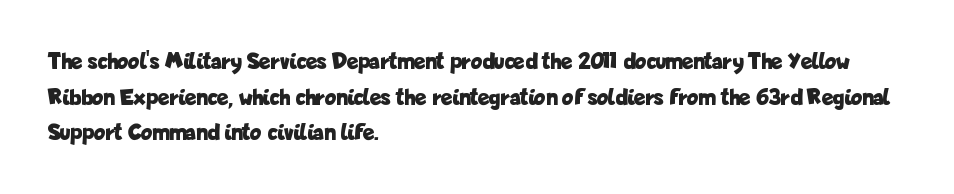
{"italic": "no", "bold": "yes", "underline": "no", "align": "left", "line_spacing": "normal", "line_spacing_ratio": 1.48, "letter_spacing": "normal", "letter_spacing_em": 0.0, "glyph_px": 24}
